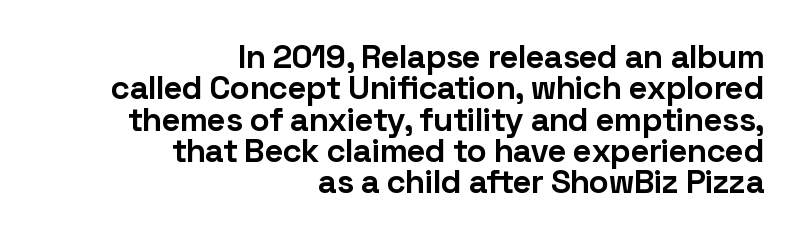
Q: Is the text bold? A: Yes.
Q: Is the text italic (slanted)? A: No, it is upright.
Q: Is the typeface a serif or a sans-serif typeface? A: Sans-serif.
Q: Is the text underlined? A: No.
Q: How is the paragraph aligned? A: Right-aligned.
Q: Is the spacing between letters normal or unusually wide? A: Normal.
Q: Is the spacing between lines tight, normal or loose? A: Tight.
Q: Width (condensed, normal, or wide)? A: Normal.
Q: Stroke contrast? A: Low.
Q: x-height? A: Medium.
Q: Monospaced? A: No.
